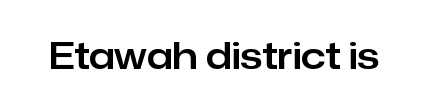
Q: Is the text italic (slanted)? A: No, it is upright.
Q: Is the typeface a serif or a sans-serif typeface? A: Sans-serif.
Q: Is the text underlined? A: No.
Q: Is the spacing between letters normal or unusually wide? A: Normal.
Q: Width (condensed, normal, or wide)? A: Normal.
Q: Stroke contrast? A: Low.
Q: x-height? A: Medium.
Q: Monospaced? A: No.
